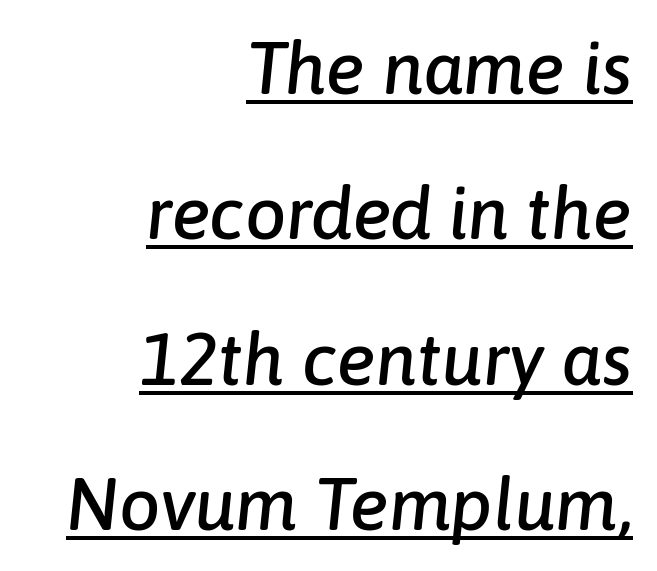
{"italic": "yes", "lean": "right", "slant_degrees": 6, "width": "normal", "stroke_contrast": "low", "x_height": "medium", "monospaced": "no", "underline": "yes", "align": "right", "line_spacing": "loose", "line_spacing_ratio": 1.99, "letter_spacing": "normal", "letter_spacing_em": 0.0, "glyph_px": 73}
